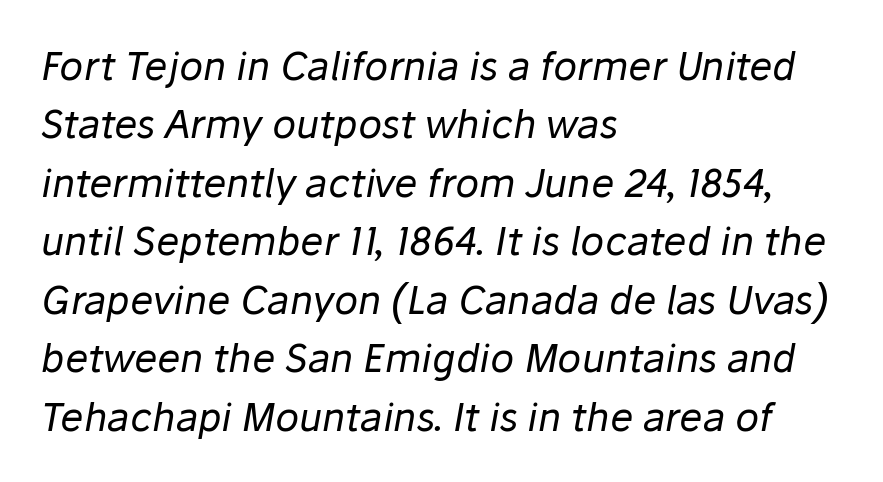
A typesetter would mark this as italic. Line starts are locked; line ends wander. The baseline area is clear. Character widths vary here, with narrow letters taking less room than wide ones.
